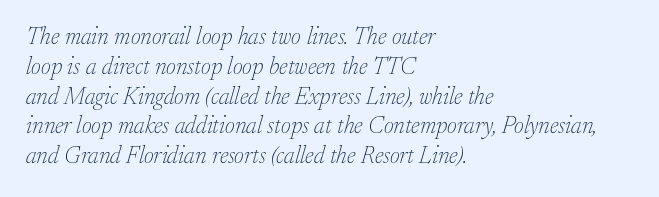
No heavy texture on the line: the type isn't bold. Beneath every word, the page is bare. Line beginnings align vertically; line endings do not. This is oblique type, the kind used for emphasis or titles.
